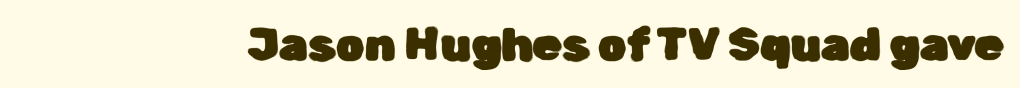
Nope, not italic — everything's standing straight. There is no visible air inserted between adjacent glyphs. A typesetter would label this face a sans. This rendering features lettering with no underline.
